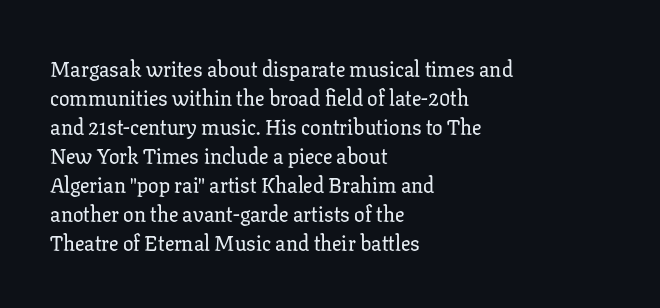
Does the leading feel generous? No, just average. Nobody touched the tracking dial on this one. This is the regular roman posture of the typeface. Visually the block forms a straight wall on the left and a jagged coastline on the right.
